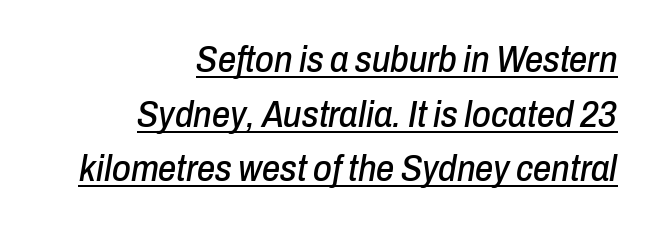
{"italic": "yes", "lean": "right", "slant_degrees": 10, "width": "condensed", "stroke_contrast": "low", "x_height": "medium", "monospaced": "no", "underline": "yes", "align": "right", "line_spacing": "normal", "line_spacing_ratio": 1.52, "letter_spacing": "normal", "letter_spacing_em": 0.0, "glyph_px": 36}
